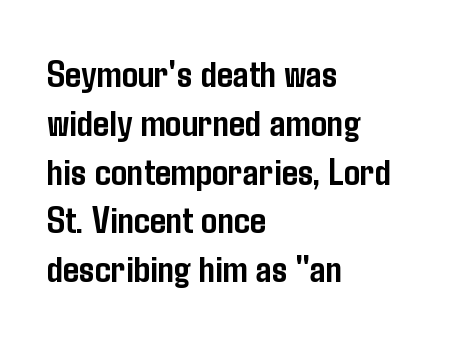
Q: Is the text bold? A: Yes.
Q: Is the text italic (slanted)? A: No, it is upright.
Q: Is the typeface a serif or a sans-serif typeface? A: Sans-serif.
Q: Is the text underlined? A: No.
Q: How is the paragraph aligned? A: Left-aligned.
Q: Is the spacing between letters normal or unusually wide? A: Normal.
Q: Width (condensed, normal, or wide)? A: Condensed.
Q: Stroke contrast? A: Low.
Q: x-height? A: Medium.
Q: Monospaced? A: No.
